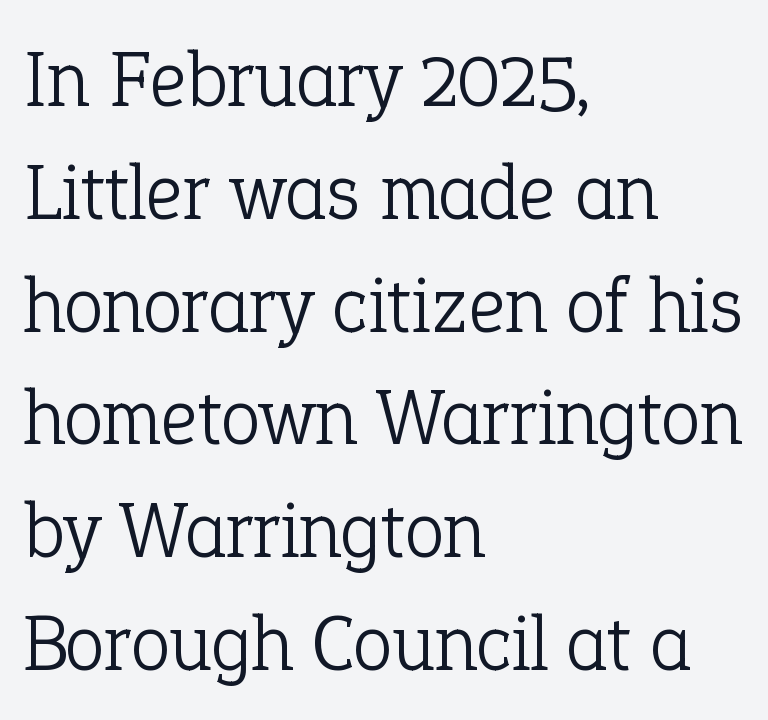
This reads as an unemphasized weight, regular at the heaviest. Just letters on the line, the space beneath them empty. Varying glyph widths throughout — classic text-font behaviour. Nothing unusual about the tracking: characters are spaced as the font intends.
